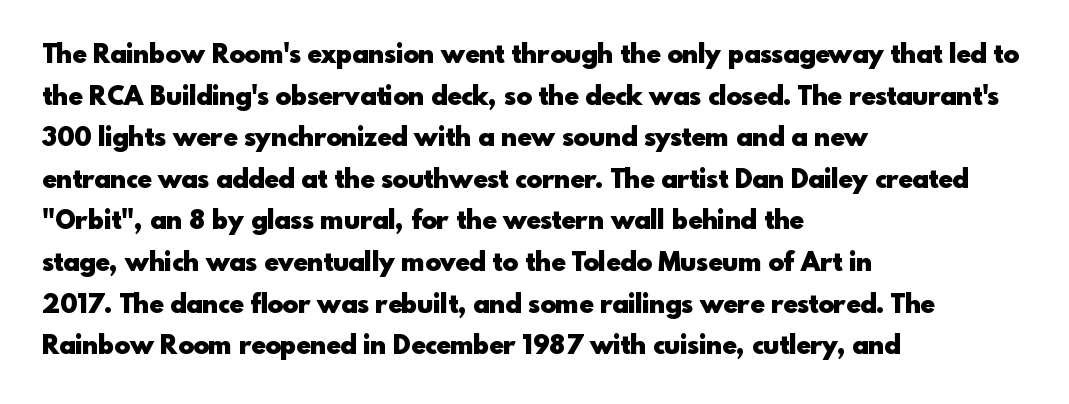
Q: Is the text bold? A: Yes.
Q: Is the text italic (slanted)? A: No, it is upright.
Q: Is the text underlined? A: No.
Q: How is the paragraph aligned? A: Left-aligned.
Q: Is the spacing between letters normal or unusually wide? A: Normal.
Q: Is the spacing between lines tight, normal or loose? A: Normal.
